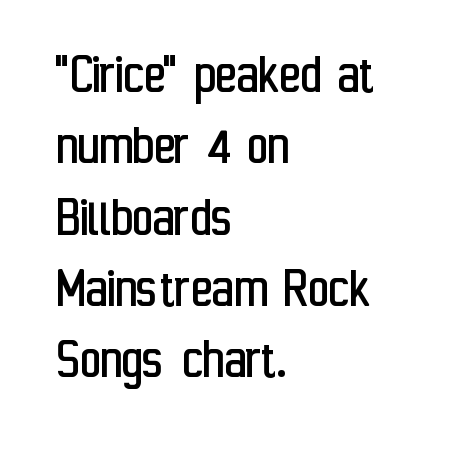
Q: Is the text bold? A: No.
Q: Is the text italic (slanted)? A: No, it is upright.
Q: Is the typeface a serif or a sans-serif typeface? A: Sans-serif.
Q: Is the text underlined? A: No.
Q: How is the paragraph aligned? A: Left-aligned.
Q: Is the spacing between letters normal or unusually wide? A: Normal.
Q: Width (condensed, normal, or wide)? A: Condensed.
Q: Stroke contrast? A: Low.
Q: x-height? A: Medium.
Q: Monospaced? A: No.
